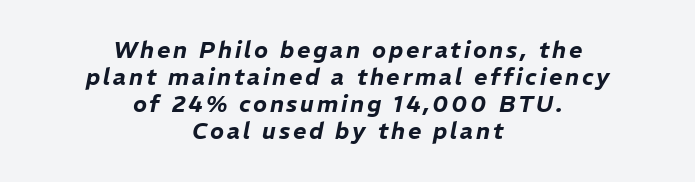
The image shows 23 px text type, italic (leaning right); set centered, line spacing 1.18x, not underlined.
